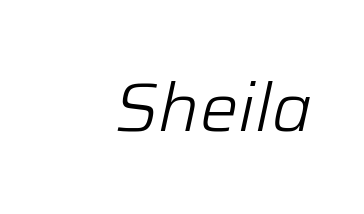
The image shows 68 px light type, italic (leaning right); set normal letter spacing, not underlined; low stroke contrast and a medium x-height.
